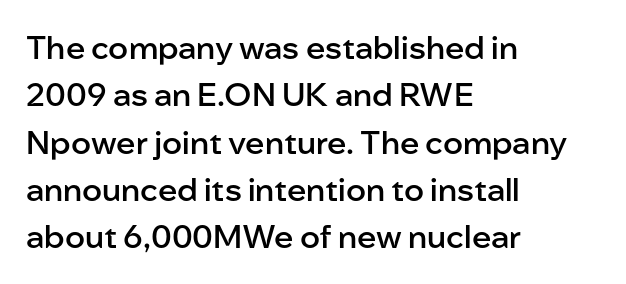
{"serif": "no", "italic": "no", "bold": "semi", "weight": "semibold", "width": "normal", "stroke_contrast": "low", "x_height": "medium", "monospaced": "no", "underline": "no", "align": "left", "line_spacing": "normal", "line_spacing_ratio": 1.48, "letter_spacing": "normal", "letter_spacing_em": 0.0, "glyph_px": 32}
